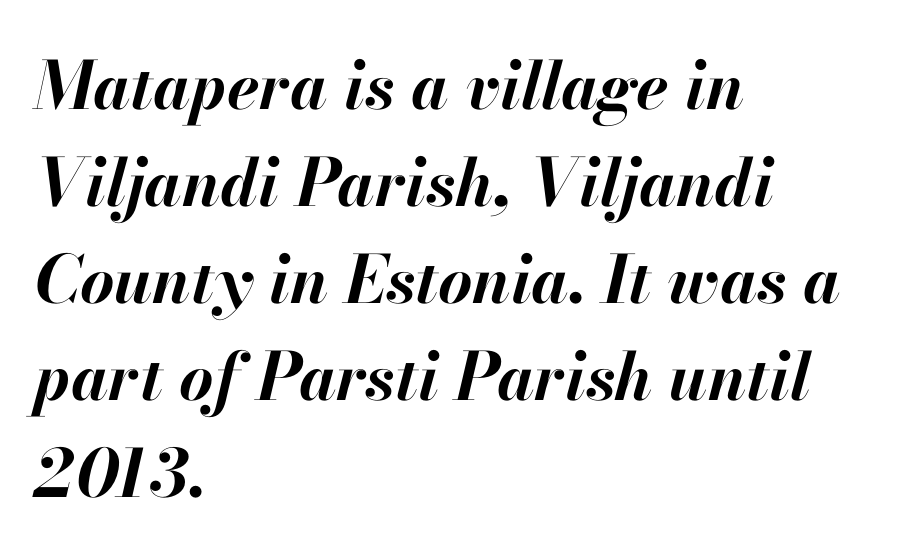
The image shows 66 px bold type, italic (leaning right); set left-aligned, normal line spacing (1.47x), normal letter spacing, not underlined; high stroke contrast and a small x-height.
